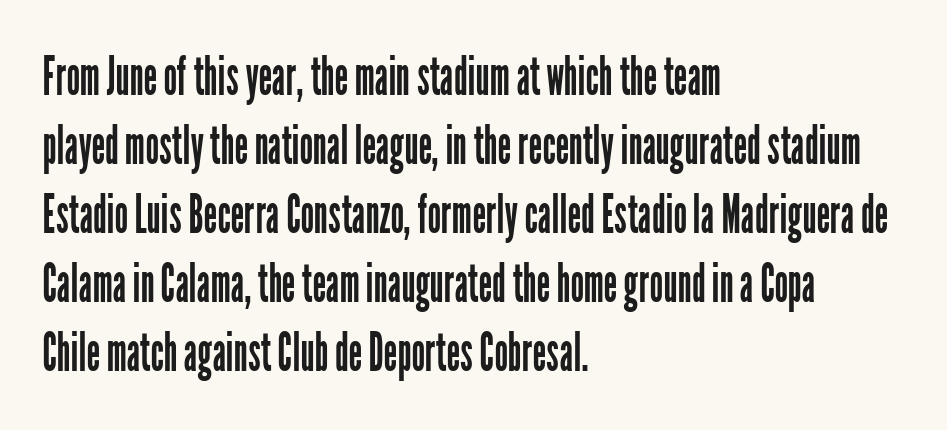
Q: Is the text bold? A: No.
Q: Is the text italic (slanted)? A: No, it is upright.
Q: Is the typeface a serif or a sans-serif typeface? A: Sans-serif.
Q: Is the text underlined? A: No.
Q: How is the paragraph aligned? A: Left-aligned.
Q: Is the spacing between letters normal or unusually wide? A: Normal.
Q: Is the spacing between lines tight, normal or loose? A: Normal.
Q: Width (condensed, normal, or wide)? A: Condensed.
Q: Stroke contrast? A: Low.
Q: x-height? A: Medium.
Q: Monospaced? A: No.
